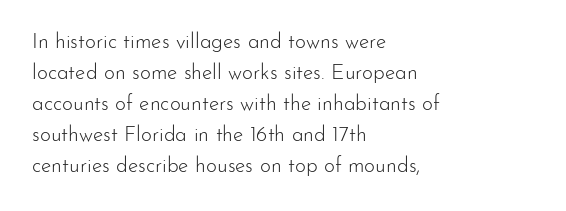
Q: Is the text bold? A: No.
Q: Is the text italic (slanted)? A: No, it is upright.
Q: Is the text underlined? A: No.
Q: How is the paragraph aligned? A: Left-aligned.
Q: Is the spacing between letters normal or unusually wide? A: Normal.
Q: Is the spacing between lines tight, normal or loose? A: Normal.
